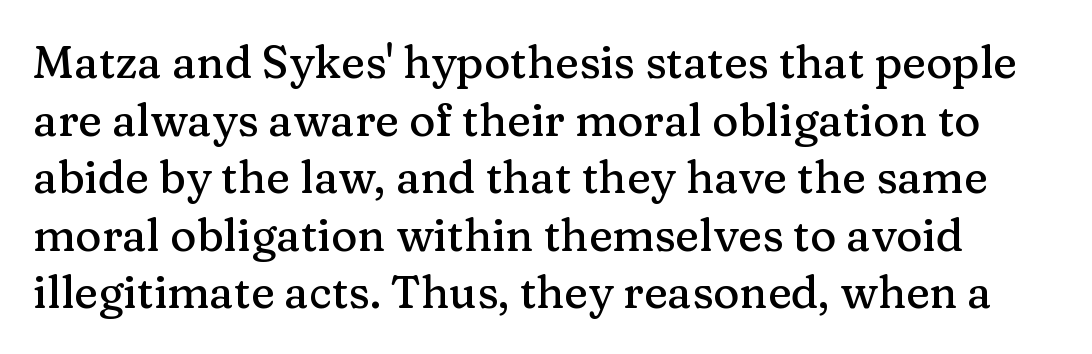
The image shows 45 px serif type, upright; set normal line spacing (1.28x), normal letter spacing, not underlined; medium stroke contrast and a medium x-height.
